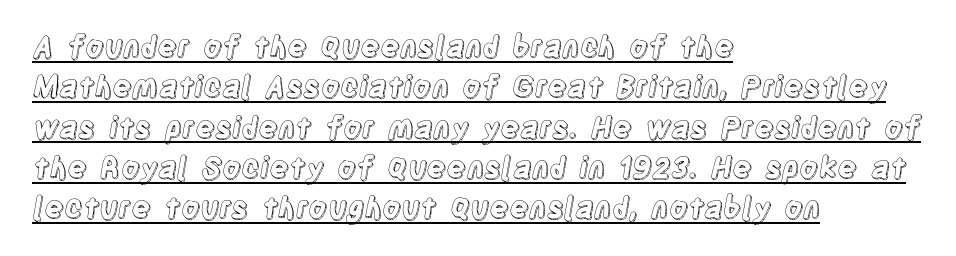
{"width": "condensed", "x_height": "large", "monospaced": "no", "underline": "yes", "align": "left", "line_spacing": "normal", "line_spacing_ratio": 1.39, "letter_spacing": "normal", "letter_spacing_em": 0.0, "glyph_px": 29}
